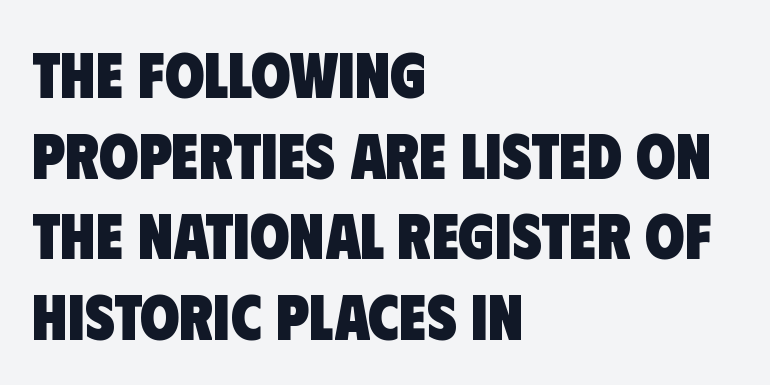
{"serif": "no", "bold": "yes", "weight": "heavy", "width": "condensed", "stroke_contrast": "low", "x_height": "large", "monospaced": "no", "underline": "no", "align": "left", "line_spacing": "normal", "line_spacing_ratio": 1.26, "letter_spacing": "normal", "letter_spacing_em": 0.0, "glyph_px": 64}
